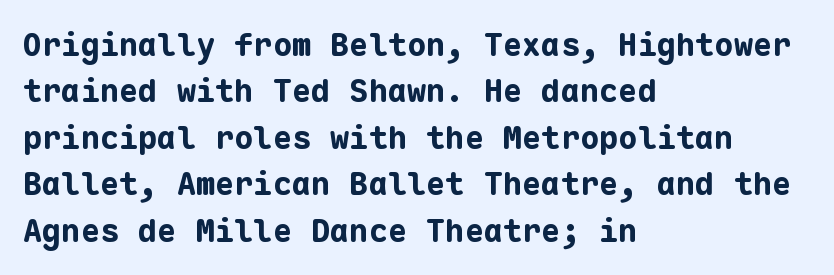
Q: Is the text bold? A: Yes.
Q: Is the text italic (slanted)? A: No, it is upright.
Q: Is the typeface a serif or a sans-serif typeface? A: Sans-serif.
Q: Is the text underlined? A: No.
Q: How is the paragraph aligned? A: Left-aligned.
Q: Is the spacing between letters normal or unusually wide? A: Normal.
Q: Is the spacing between lines tight, normal or loose? A: Normal.
Q: Width (condensed, normal, or wide)? A: Normal.
Q: Stroke contrast? A: Low.
Q: x-height? A: Medium.
Q: Monospaced? A: Yes.
